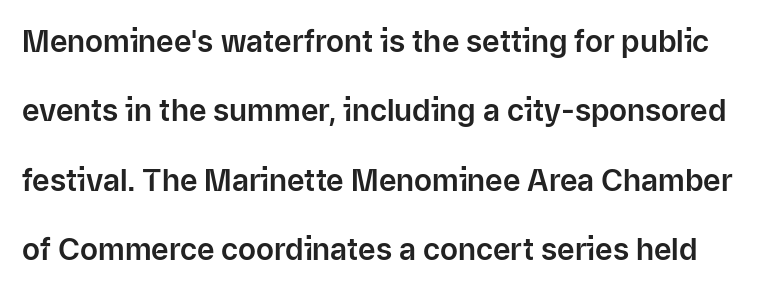
The foot of each line stays bare and open. A typesetter would call this proportional, since set widths differ per character. Every character sits straight up, as roman type does. Caption: standard tracking, unaltered. Notice the wide empty band between every row — that's loose leading. Classification — sans serif.
